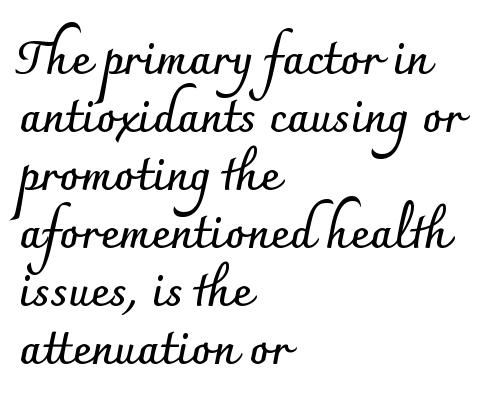
Q: Is the text bold? A: Yes.
Q: Is the text italic (slanted)? A: Yes.
Q: Is the typeface a serif or a sans-serif typeface? A: Sans-serif.
Q: Is the text underlined? A: No.
Q: How is the paragraph aligned? A: Left-aligned.
Q: Is the spacing between letters normal or unusually wide? A: Normal.
Q: Is the spacing between lines tight, normal or loose? A: Normal.
Q: Width (condensed, normal, or wide)? A: Normal.
Q: Stroke contrast? A: Low.
Q: x-height? A: Small.
Q: Monospaced? A: No.
